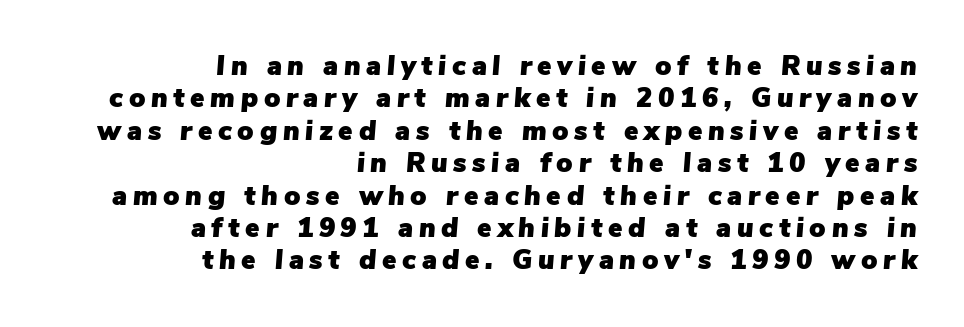
Q: Is the text italic (slanted)? A: Yes, it leans right by about 5 degrees.
Q: Is the text underlined? A: No.
Q: How is the paragraph aligned? A: Right-aligned.
Q: Is the spacing between letters normal or unusually wide? A: Unusually wide.
